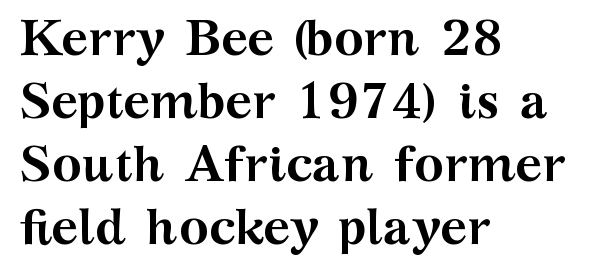
The image shows 50 px semibold, wide serif type, upright; set left-aligned, normal line spacing (1.26x), normal letter spacing, not underlined; medium stroke contrast and a medium x-height.
